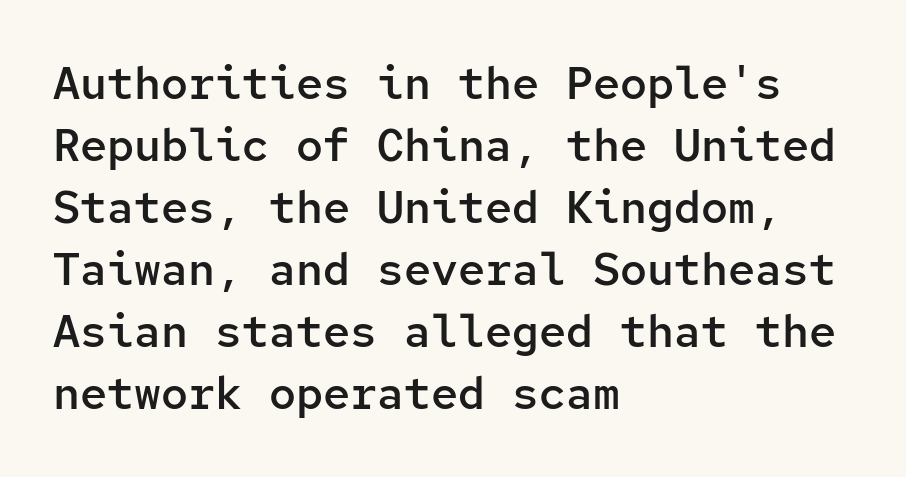
The image shows 45 px semibold sans-serif type, upright, monospaced; set left-aligned, normal line spacing (1.38x), normal letter spacing, not underlined; low stroke contrast and a medium x-height.
